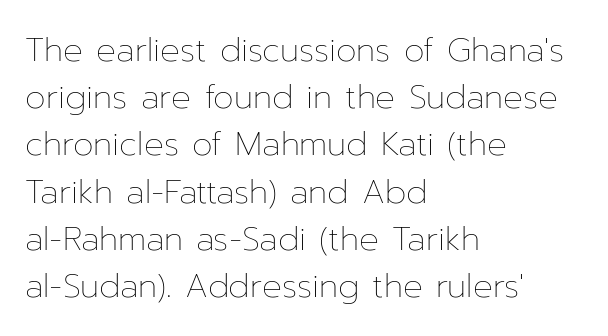
{"italic": "no", "bold": "no", "weight": "thin", "width": "normal", "stroke_contrast": "low", "x_height": "medium", "monospaced": "no", "underline": "no", "align": "left", "line_spacing": "normal", "line_spacing_ratio": 1.43, "letter_spacing": "normal", "letter_spacing_em": 0.0, "glyph_px": 33}
